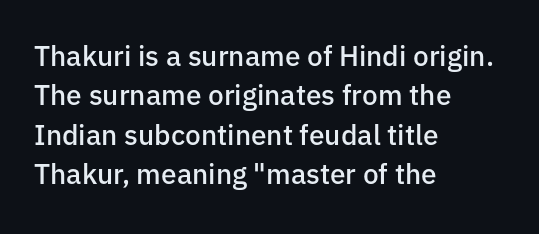
Letterform terminals end flat and unadorned throughout the passage. You could not count columns in this text — the font is proportionally spaced. Short and long lines alike share a common starting point at left. You can tell it's not italic because the verticals are truly vertical. Students, note that the glyphs here touch the page at normal intervals.
